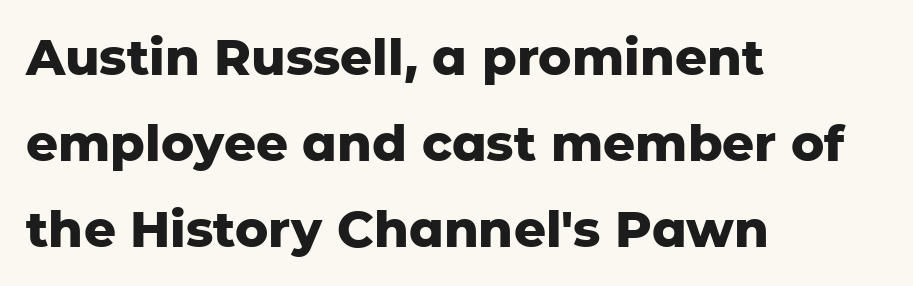
Q: Is the text bold? A: Yes.
Q: Is the text italic (slanted)? A: No, it is upright.
Q: Is the typeface a serif or a sans-serif typeface? A: Sans-serif.
Q: Is the text underlined? A: No.
Q: How is the paragraph aligned? A: Left-aligned.
Q: Is the spacing between letters normal or unusually wide? A: Normal.
Q: Width (condensed, normal, or wide)? A: Normal.
Q: Stroke contrast? A: Low.
Q: x-height? A: Medium.
Q: Monospaced? A: No.
